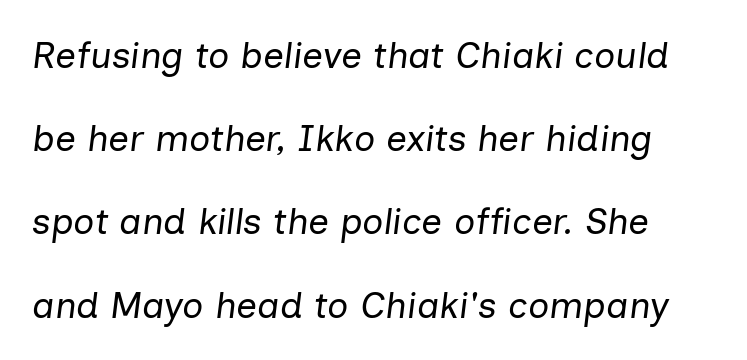
{"italic": "yes", "lean": "right", "slant_degrees": 7, "bold": "no", "weight": "regular", "width": "normal", "stroke_contrast": "low", "x_height": "medium", "monospaced": "no", "underline": "no", "line_spacing": "loose", "line_spacing_ratio": 2.25, "letter_spacing": "normal", "letter_spacing_em": 0.0, "glyph_px": 37}
